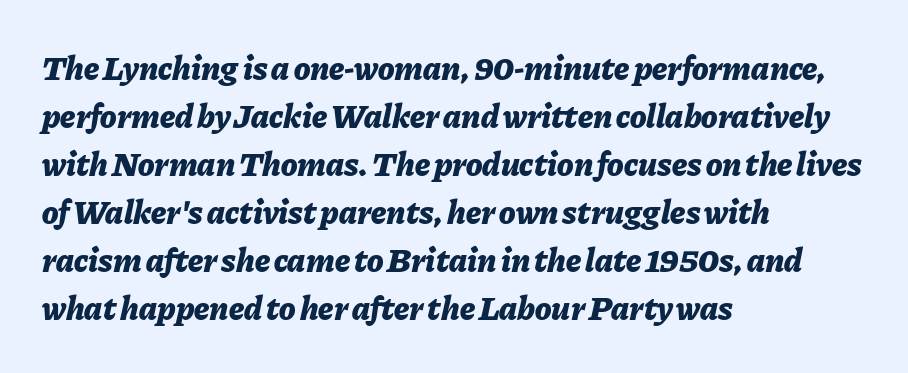
{"italic": "yes", "lean": "right", "slant_degrees": 11, "bold": "yes", "weight": "bold", "width": "normal", "stroke_contrast": "low", "x_height": "medium", "monospaced": "no", "underline": "no", "align": "left", "line_spacing": "normal", "line_spacing_ratio": 1.41, "letter_spacing": "normal", "letter_spacing_em": 0.0, "glyph_px": 34}
